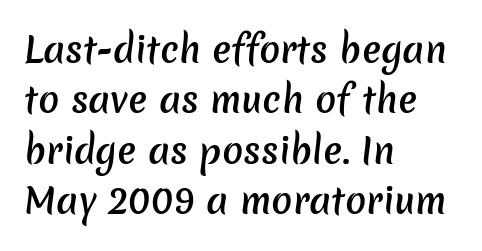
Standard letterfit; no display-style spreading of the glyphs. The lines in this sample share a left origin and differ only in where they stop. The rendering shows plain stroke endings on the letterforms — a sans-serif design. You could not count columns in this text — the font is proportionally spaced. The zone under the glyphs is completely vacant. This is moderately heavy type, rendered in semibold.
